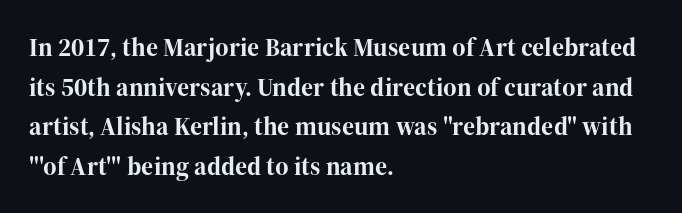
{"italic": "no", "bold": "yes", "underline": "no", "align": "left", "line_spacing": "normal", "line_spacing_ratio": 1.52, "letter_spacing": "normal", "letter_spacing_em": 0.0, "glyph_px": 26}
